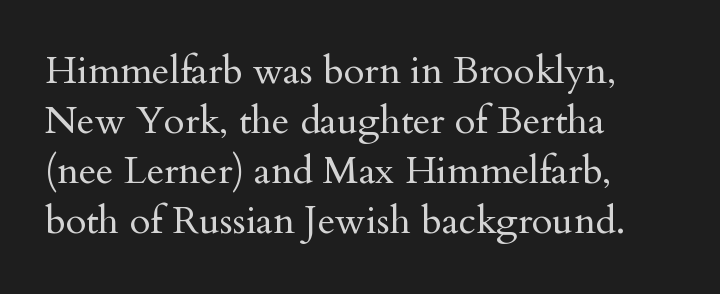
The image shows 38 px regular-weight serif type, upright; set left-aligned, normal line spacing (1.32x), normal letter spacing, not underlined; medium stroke contrast and a small x-height.
